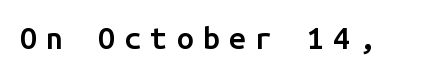
The glyphs have the mass of a demibold cut, below bold. The passage shown is not underscored anywhere. Unlike a traditional serif, this face leaves its strokes unadorned. The passage shown is typed in a monospace face where columns stay perfectly aligned. The passage shown has open, widely tracked lettering throughout.
